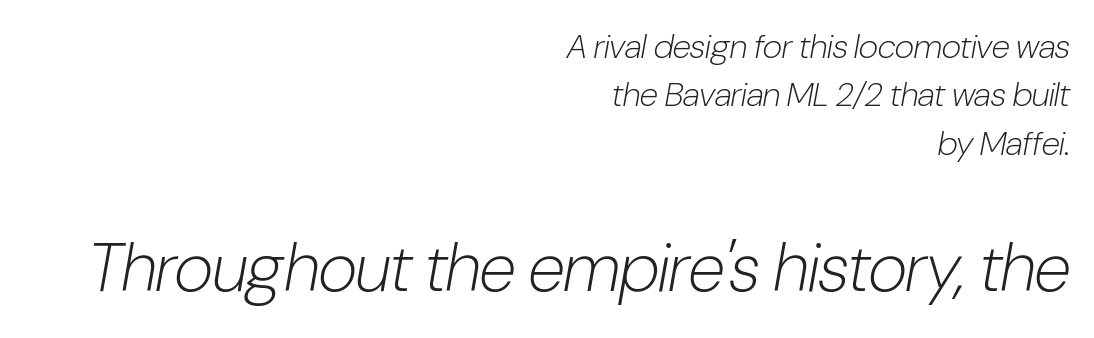
Reading top to bottom, the characters get bigger at the block break. Students, note that the glyphs here touch the page at normal intervals. No letter is thick-stroked: the sample isn't bold. Note the varied advance widths — an 'i' is clearly narrower than an 'm'.
